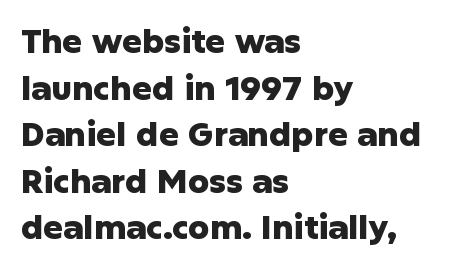
The image shows 33 px heavy sans-serif type, upright; set left-aligned, normal line spacing (1.41x), normal letter spacing, not underlined; low stroke contrast and a medium x-height.
